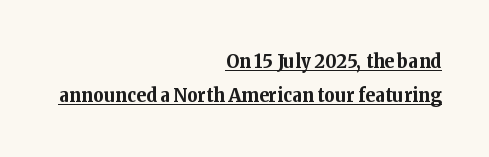
Q: Is the text bold? A: Yes.
Q: Is the text italic (slanted)? A: No, it is upright.
Q: Is the text underlined? A: Yes.
Q: How is the paragraph aligned? A: Right-aligned.
Q: Is the spacing between letters normal or unusually wide? A: Normal.
